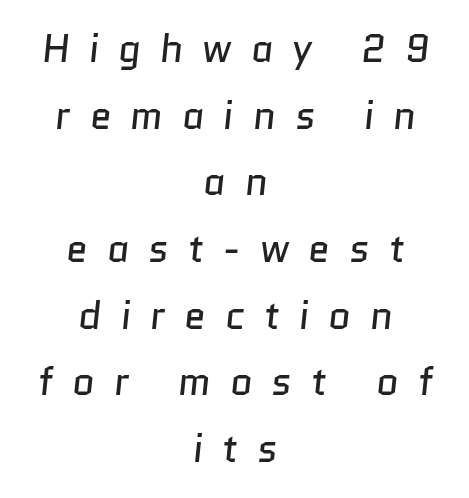
{"serif": "no", "bold": "no", "weight": "regular", "width": "normal", "stroke_contrast": "low", "x_height": "medium", "monospaced": "no", "underline": "no", "align": "center", "line_spacing_ratio": 1.71, "letter_spacing": "wide", "letter_spacing_em": 0.49, "glyph_px": 39}
